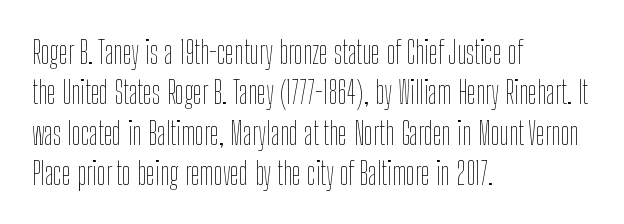
The image shows 32 px thin, condensed type, upright; set left-aligned, normal line spacing (1.26x), normal letter spacing, not underlined; low stroke contrast and a medium x-height.
